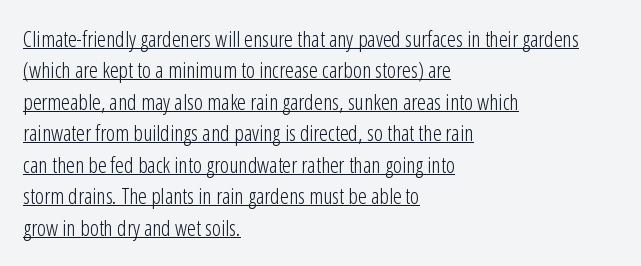
The image shows 22 px text type, upright; set left-aligned, normal line spacing (1.43x), normal letter spacing, underlined.
